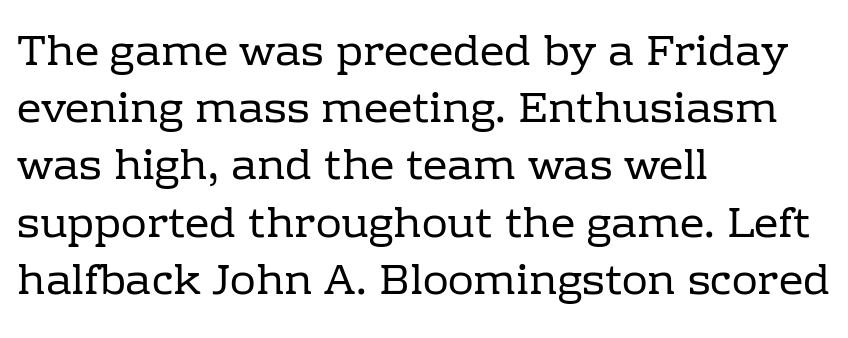
Q: Is the text bold? A: No.
Q: Is the text italic (slanted)? A: No, it is upright.
Q: Is the typeface a serif or a sans-serif typeface? A: Serif.
Q: Is the text underlined? A: No.
Q: How is the paragraph aligned? A: Left-aligned.
Q: Is the spacing between letters normal or unusually wide? A: Normal.
Q: Is the spacing between lines tight, normal or loose? A: Normal.
Q: Width (condensed, normal, or wide)? A: Normal.
Q: Stroke contrast? A: Low.
Q: x-height? A: Medium.
Q: Monospaced? A: No.
